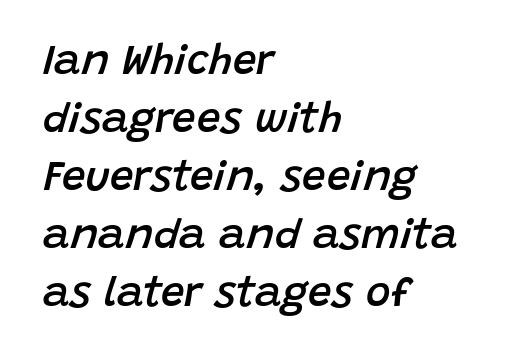
The image shows 42 px semibold type, italic (leaning right); set left-aligned, normal line spacing (1.38x), normal letter spacing, not underlined; low stroke contrast and a large x-height.
